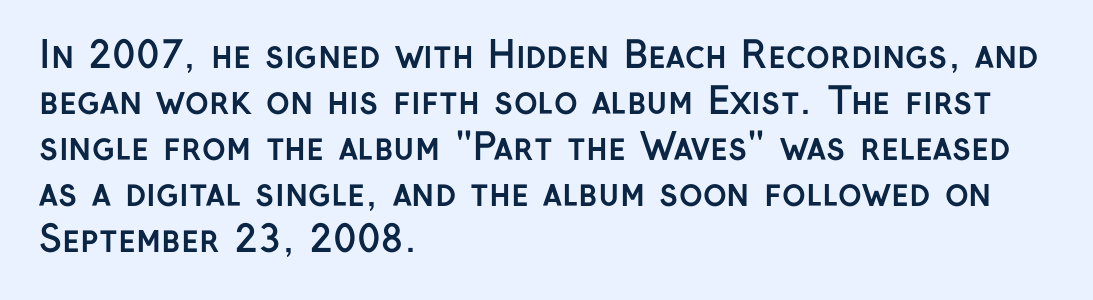
Does extra space separate the letters? No, they use regular spacing. The baseline area is clear. Students, this is bold: see how much ink each stroke carries. Normally led — the rows are evenly, conventionally spaced. This is the regular roman posture of the typeface.
